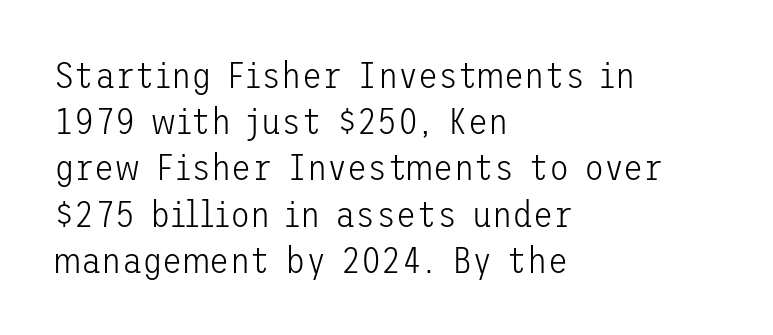
{"serif": "no", "italic": "no", "bold": "no", "weight": "light", "width": "normal", "stroke_contrast": "low", "x_height": "medium", "underline": "no", "align": "left", "line_spacing": "normal", "line_spacing_ratio": 1.25, "letter_spacing": "normal", "letter_spacing_em": 0.0, "glyph_px": 37}
